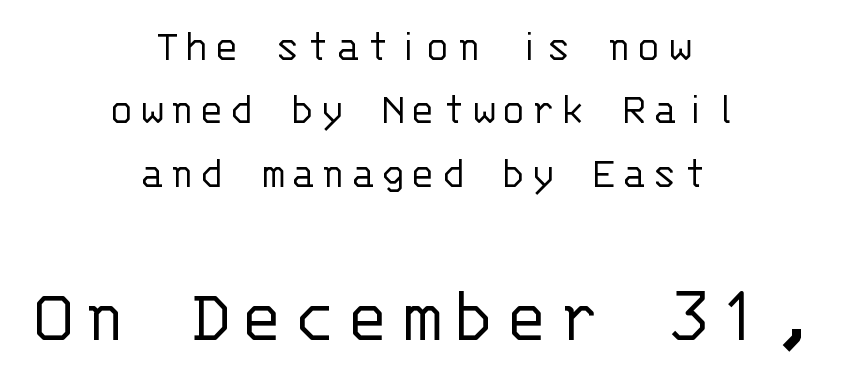
Posture: vertical. These two chunks differ in scale, with the bottom chunk taking the larger measure. Looks like terminal output: every glyph gets an equal slot. Every row of glyphs is offset so its center matches the block's center.
